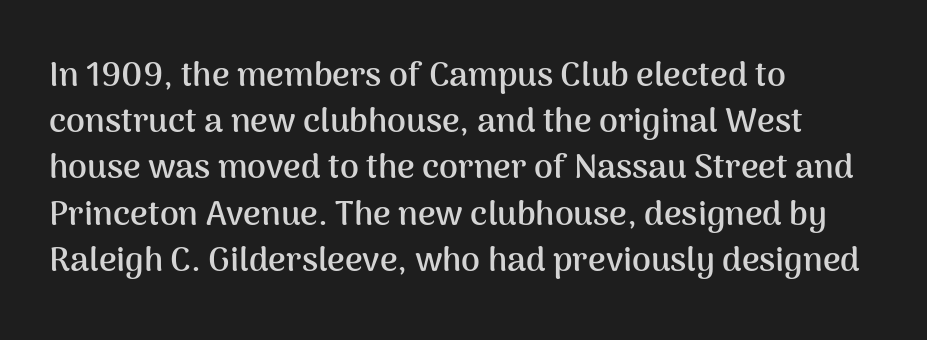
Reading down the block, your eye returns to a fixed left position each line. Beneath every word, the page is bare. Posture: upright roman. No feet cap the strokes, marking this as sans-serif type. The horizontal fit of the characters is conventional and even.
